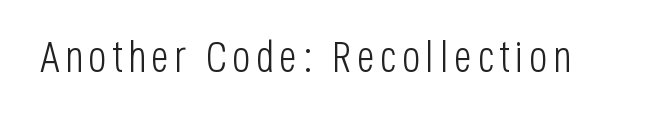
The image shows 43 px light, condensed sans-serif type, upright; set not underlined; low stroke contrast and a large x-height.
